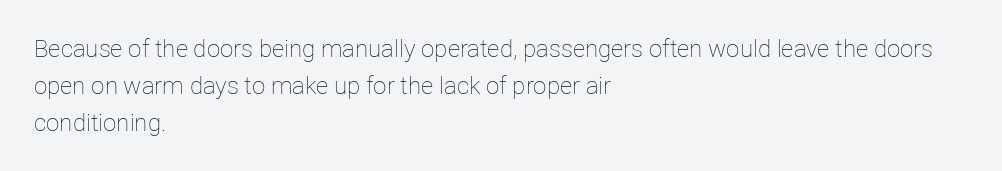
Q: Is the text bold? A: No.
Q: Is the text italic (slanted)? A: No, it is upright.
Q: Is the text underlined? A: No.
Q: How is the paragraph aligned? A: Left-aligned.
Q: Is the spacing between letters normal or unusually wide? A: Normal.
Q: Is the spacing between lines tight, normal or loose? A: Normal.
